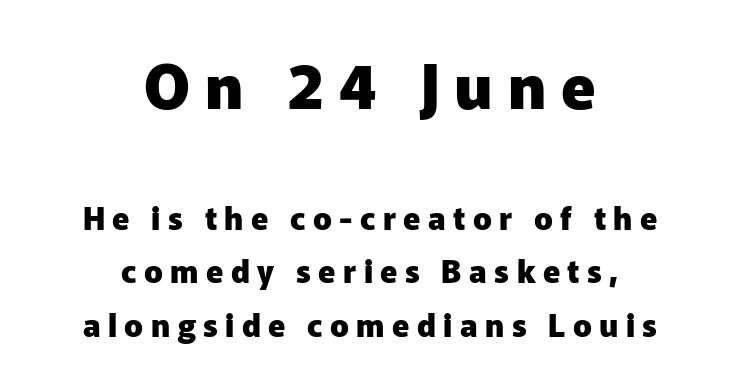
The image shows 62 px heavy sans-serif type, upright; set centered, line spacing 1.73x, unusually wide letter spacing (+0.24 em), not underlined; the first (top) block is 2.0x larger; low stroke contrast and a medium x-height.
